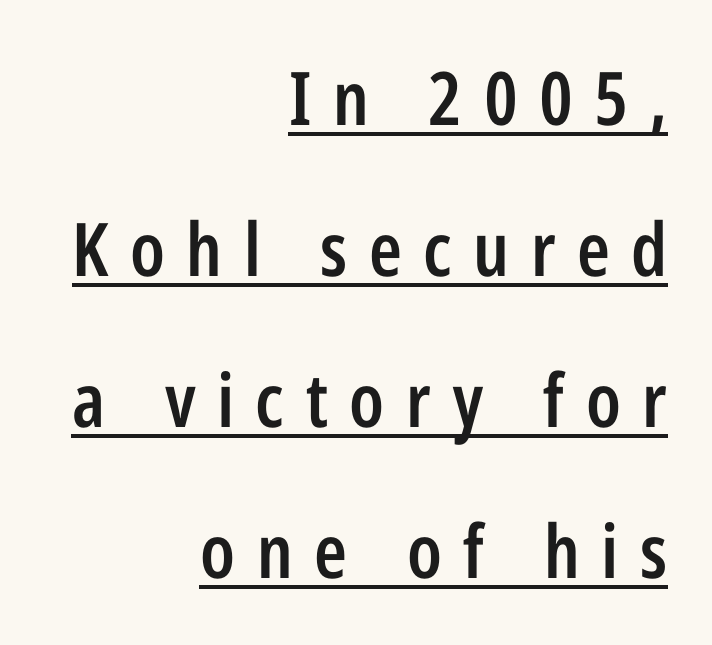
Q: Is the text bold? A: Semi-bold.
Q: Is the text italic (slanted)? A: No, it is upright.
Q: Is the typeface a serif or a sans-serif typeface? A: Sans-serif.
Q: Is the text underlined? A: Yes.
Q: How is the paragraph aligned? A: Right-aligned.
Q: Is the spacing between letters normal or unusually wide? A: Unusually wide.
Q: Is the spacing between lines tight, normal or loose? A: Loose.
Q: Width (condensed, normal, or wide)? A: Condensed.
Q: Stroke contrast? A: Low.
Q: x-height? A: Medium.
Q: Monospaced? A: No.
